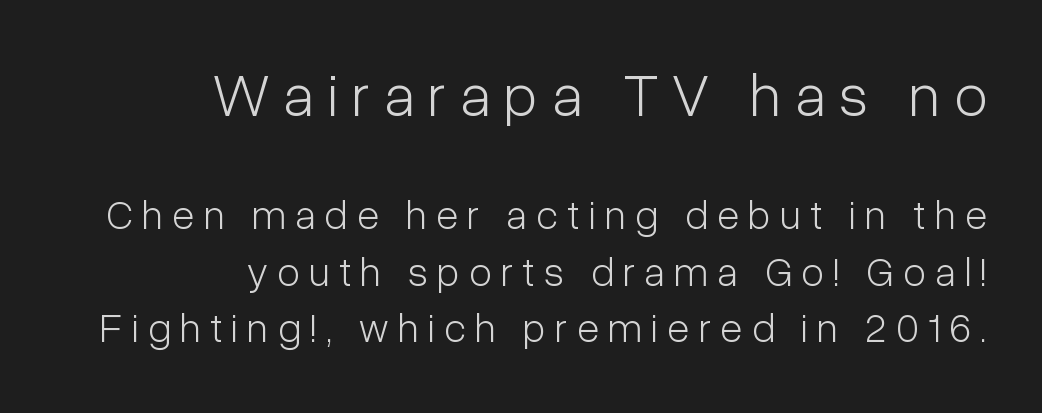
{"serif": "no", "italic": "no", "bold": "no", "weight": "light", "width": "condensed", "stroke_contrast": "low", "x_height": "medium", "monospaced": "no", "underline": "no", "align": "right", "line_spacing": "normal", "line_spacing_ratio": 1.38, "letter_spacing": "wide", "letter_spacing_em": 0.23, "larger_block": "first", "size_ratio": 1.49, "glyph_px": 61}
